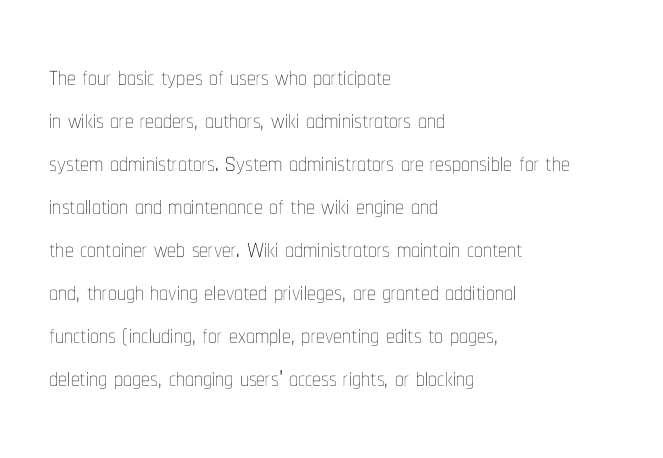
This rendering uses left alignment, leaving the right contour irregular. Italic: no, the glyphs are upright roman. Weight: in the light-to-regular range. Does extra space separate the letters? No, they use regular spacing. Each row of text sits above clean, open space.
